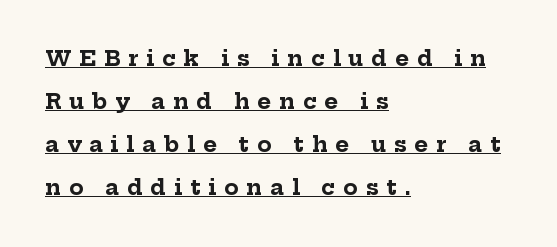
Q: Is the text bold? A: Yes.
Q: Is the text italic (slanted)? A: No, it is upright.
Q: Is the text underlined? A: Yes.
Q: How is the paragraph aligned? A: Left-aligned.
Q: Is the spacing between letters normal or unusually wide? A: Unusually wide.
Q: Is the spacing between lines tight, normal or loose? A: Loose.
